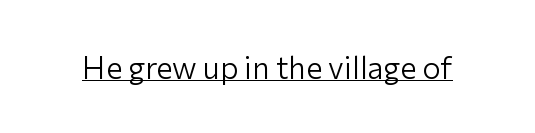
Q: Is the text bold? A: No.
Q: Is the text italic (slanted)? A: No, it is upright.
Q: Is the typeface a serif or a sans-serif typeface? A: Sans-serif.
Q: Is the text underlined? A: Yes.
Q: Is the spacing between letters normal or unusually wide? A: Normal.
Q: Width (condensed, normal, or wide)? A: Normal.
Q: Stroke contrast? A: Low.
Q: x-height? A: Medium.
Q: Monospaced? A: No.
